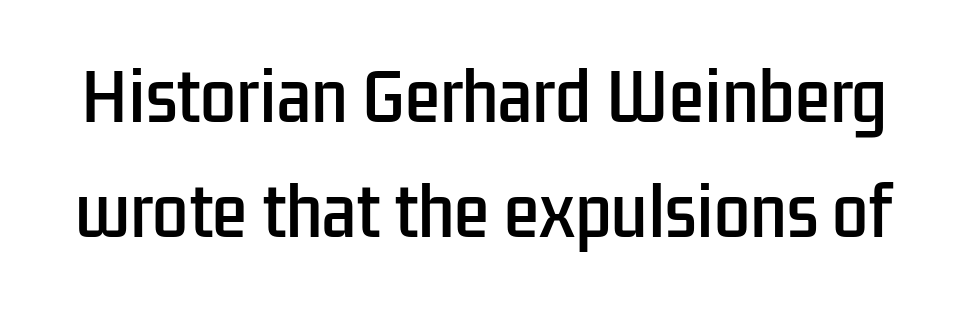
No feet cap the strokes, marking this as sans-serif type. Default kerning and tracking; the words read as compact shapes. Decoration check: the copy has no underline. Do the characters align in a grid? No, the font is proportional. This is the regular roman posture of the typeface.
